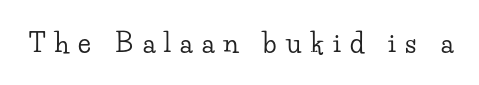
The image shows 26 px text type, upright; set unusually wide letter spacing (+0.36 em), not underlined.
